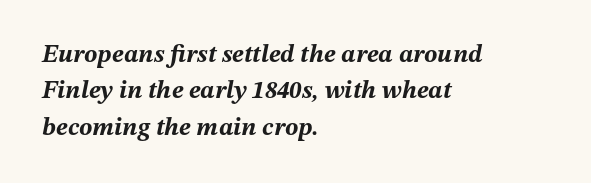
Q: Is the text bold? A: Yes.
Q: Is the text italic (slanted)? A: Yes, it leans right by about 12 degrees.
Q: Is the text underlined? A: No.
Q: How is the paragraph aligned? A: Left-aligned.
Q: Is the spacing between letters normal or unusually wide? A: Normal.
Q: Is the spacing between lines tight, normal or loose? A: Normal.
